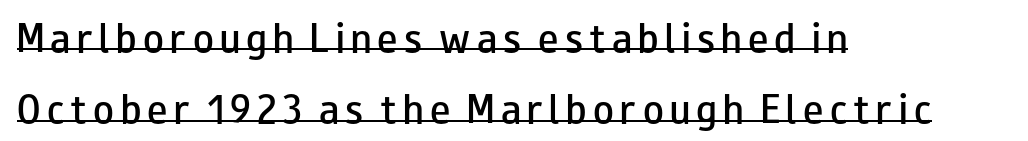
The image shows 34 px semibold, wide sans-serif type, upright; set left-aligned, loose line spacing (2.09x), underlined; low stroke contrast and a small x-height.
